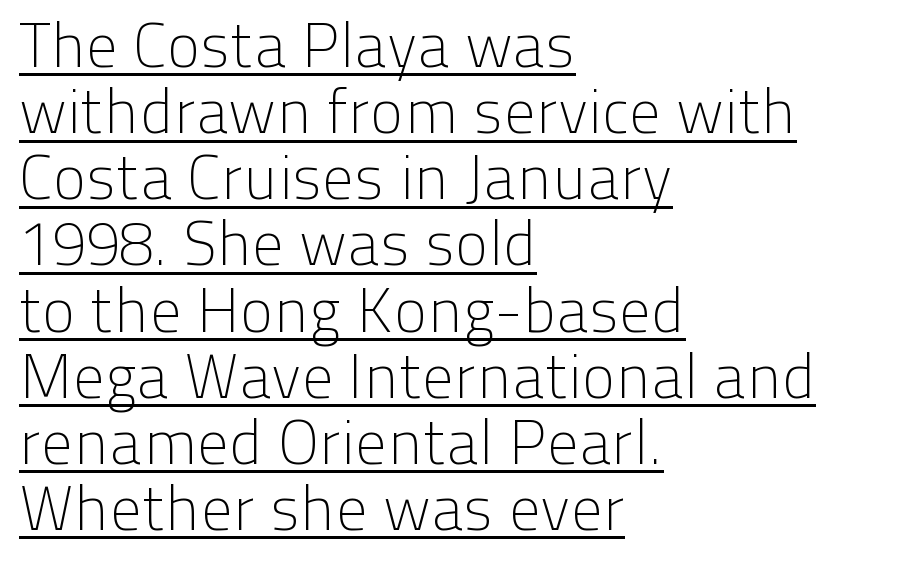
{"serif": "no", "italic": "no", "bold": "no", "weight": "light", "width": "normal", "stroke_contrast": "low", "x_height": "medium", "monospaced": "no", "underline": "yes", "align": "left", "line_spacing": "tight", "line_spacing_ratio": 1.05, "letter_spacing": "normal", "letter_spacing_em": 0.0, "glyph_px": 63}
